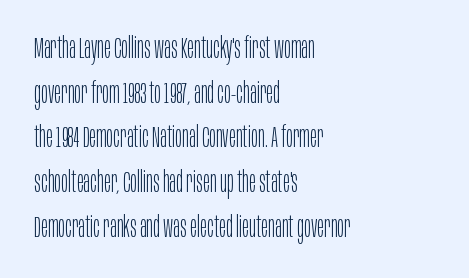
Leftover space on each line is placed entirely after the last word. The glyphs are unaccompanied by any horizontal stroke below them. The lettering stays uniformly vertical, giving the passage a roman look. Weight: in the light-to-regular range. What stands out about the letter spacing? Nothing — it is the standard amount. These lines are composed in type without serifs.
